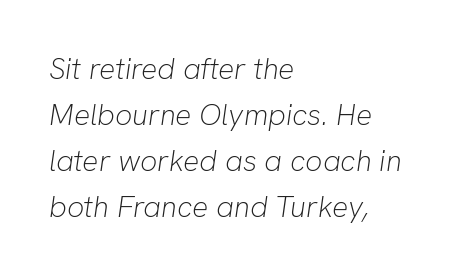
Q: Is the text bold? A: No.
Q: Is the text italic (slanted)? A: Yes, it leans right by about 8 degrees.
Q: Is the text underlined? A: No.
Q: How is the paragraph aligned? A: Left-aligned.
Q: Is the spacing between letters normal or unusually wide? A: Normal.
Q: Is the spacing between lines tight, normal or loose? A: Normal.
Q: Width (condensed, normal, or wide)? A: Normal.
Q: Stroke contrast? A: Low.
Q: x-height? A: Medium.
Q: Monospaced? A: No.
